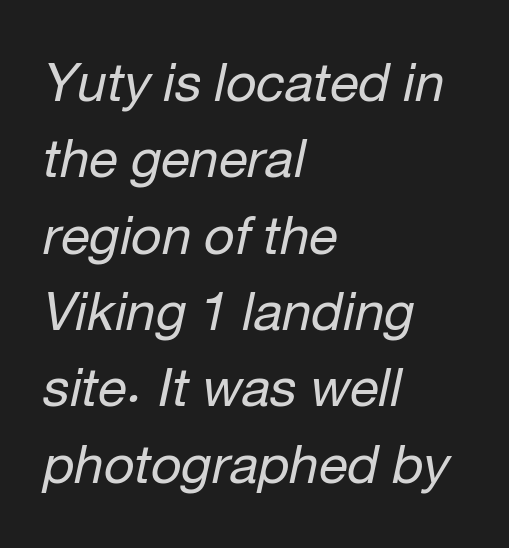
{"italic": "yes", "lean": "right", "slant_degrees": 12, "bold": "no", "weight": "regular", "width": "normal", "stroke_contrast": "low", "x_height": "medium", "monospaced": "no", "underline": "no", "align": "left", "line_spacing": "normal", "line_spacing_ratio": 1.44, "letter_spacing": "normal", "letter_spacing_em": 0.0, "glyph_px": 53}
